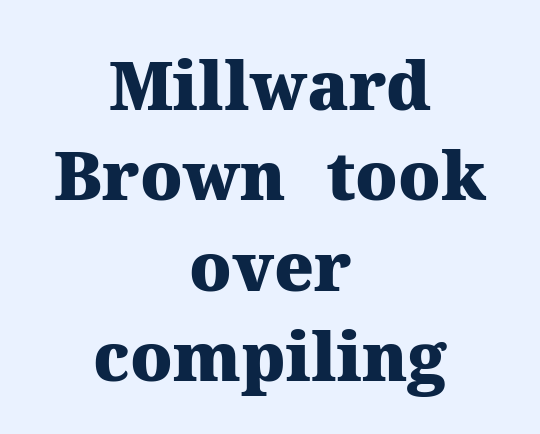
{"serif": "yes", "italic": "no", "bold": "yes", "weight": "heavy", "width": "normal", "stroke_contrast": "medium", "x_height": "medium", "monospaced": "no", "underline": "no", "align": "center", "line_spacing": "normal", "line_spacing_ratio": 1.35, "letter_spacing": "normal", "letter_spacing_em": 0.0, "glyph_px": 67}
